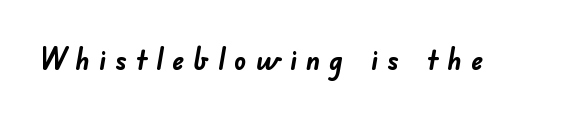
Words float on clear page, feet unadorned. Spacing between characters has been opened up far beyond the box default. Here the designer chose a conventional face with non-uniform glyph widths. The text was rendered using a sans face with plain stroke endings.
